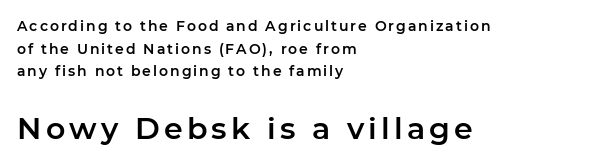
The image shows 30 px sans-serif type, upright; set left-aligned, normal line spacing (1.62x), not underlined; the second (bottom) block is 2.14x larger; low stroke contrast and a medium x-height.
